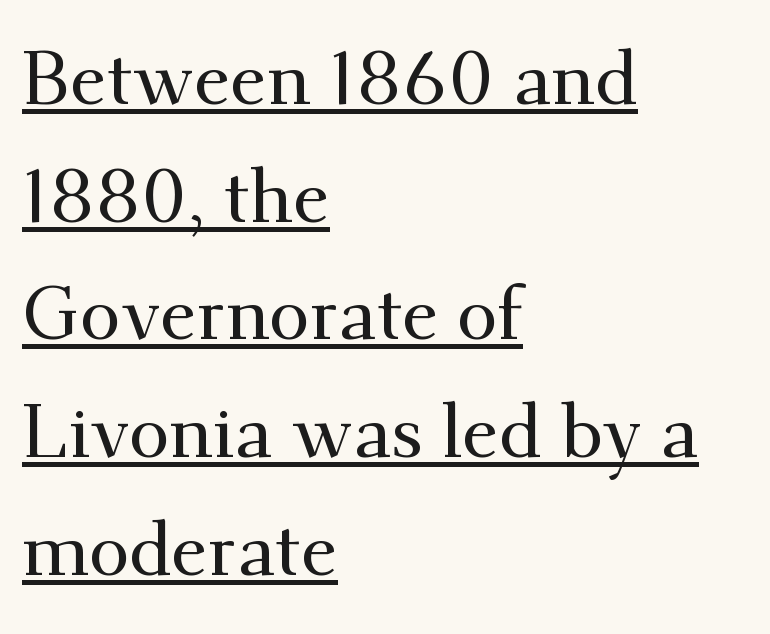
{"serif": "yes", "italic": "no", "width": "normal", "stroke_contrast": "medium", "x_height": "small", "monospaced": "no", "underline": "yes", "align": "left", "line_spacing": "normal", "line_spacing_ratio": 1.59, "letter_spacing": "normal", "letter_spacing_em": 0.0, "glyph_px": 74}
